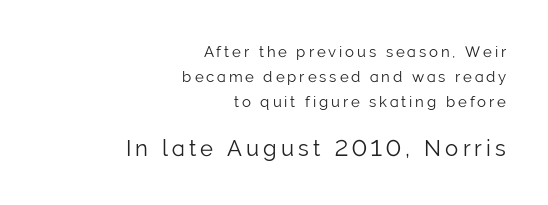
The designer left line spacing at the default. The space directly below the letters is spotless. The more generous point size was reserved for the lower chunk. Rendered with straight, roman letterforms. Compared with a flush-left layout, this one pins lines to the opposite, right side. The cut favours lightness, reaching ordinary text weight at its darkest.
